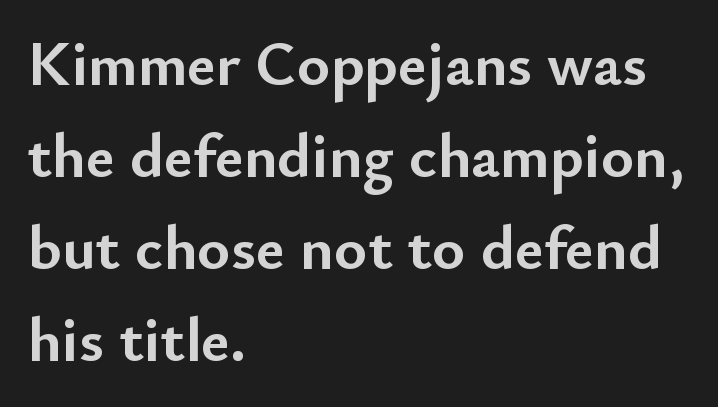
The image shows 63 px semibold sans-serif type, upright; set left-aligned, normal line spacing (1.46x), normal letter spacing, not underlined; low stroke contrast and a small x-height.
